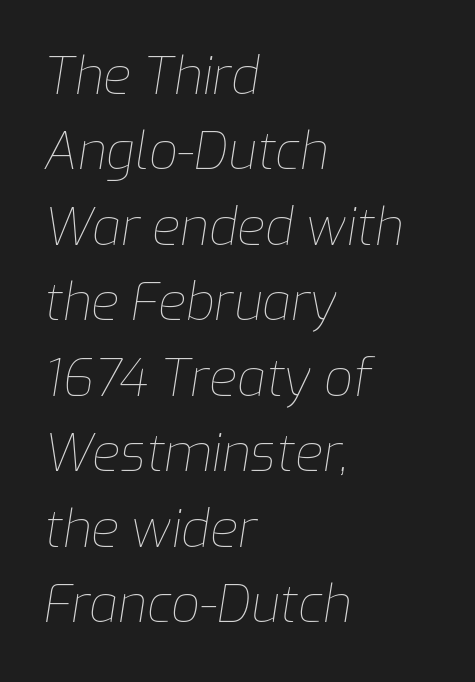
{"italic": "yes", "lean": "right", "slant_degrees": 9, "bold": "no", "weight": "thin", "width": "normal", "stroke_contrast": "low", "x_height": "medium", "monospaced": "no", "underline": "no", "align": "left", "line_spacing": "normal", "line_spacing_ratio": 1.48, "letter_spacing": "normal", "letter_spacing_em": 0.0, "glyph_px": 51}
